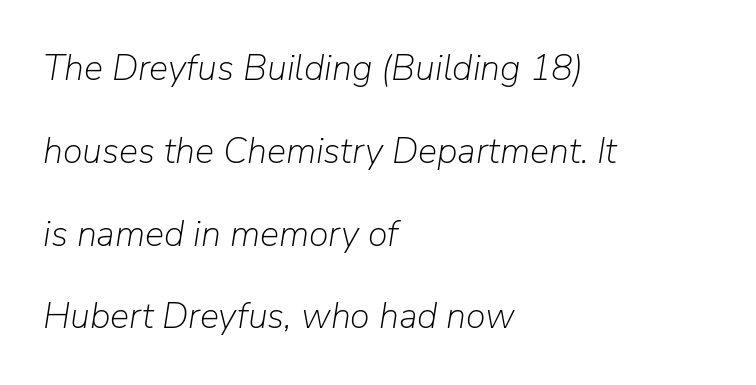
Q: Is the text bold? A: No.
Q: Is the text italic (slanted)? A: Yes, it leans right by about 9 degrees.
Q: Is the text underlined? A: No.
Q: How is the paragraph aligned? A: Left-aligned.
Q: Is the spacing between letters normal or unusually wide? A: Normal.
Q: Is the spacing between lines tight, normal or loose? A: Loose.
Q: Width (condensed, normal, or wide)? A: Normal.
Q: Stroke contrast? A: Low.
Q: x-height? A: Medium.
Q: Monospaced? A: No.
